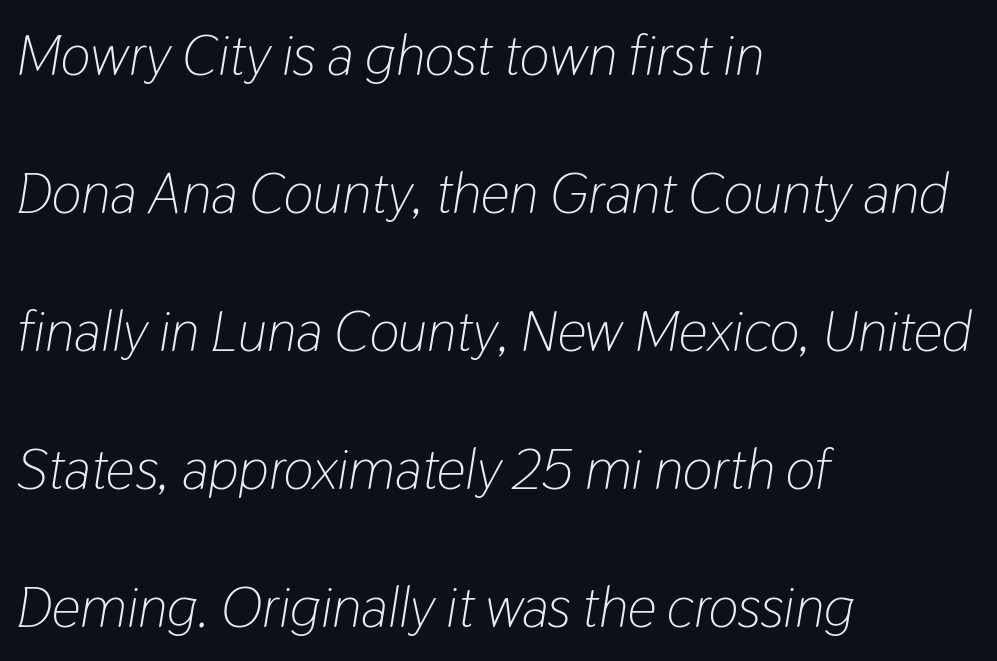
{"italic": "yes", "lean": "right", "slant_degrees": 9, "bold": "no", "weight": "light", "width": "condensed", "stroke_contrast": "low", "x_height": "medium", "monospaced": "no", "underline": "no", "align": "left", "line_spacing": "loose", "line_spacing_ratio": 2.42, "letter_spacing": "normal", "letter_spacing_em": 0.0, "glyph_px": 57}
